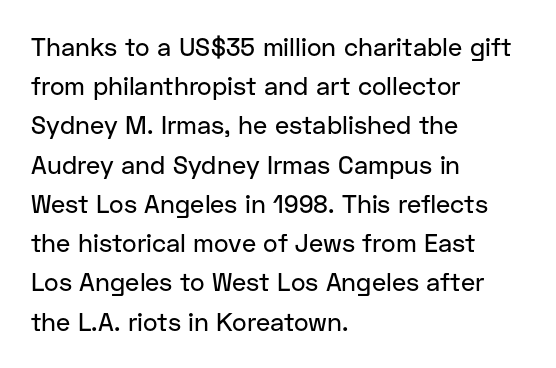
The image shows 25 px text type, upright; set left-aligned, normal line spacing (1.57x), normal letter spacing, not underlined.
